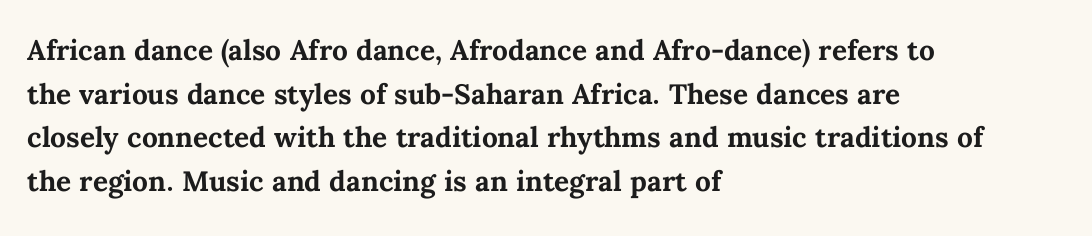
Q: Is the text bold? A: Yes.
Q: Is the text italic (slanted)? A: No, it is upright.
Q: Is the text underlined? A: No.
Q: How is the paragraph aligned? A: Left-aligned.
Q: Is the spacing between letters normal or unusually wide? A: Normal.
Q: Is the spacing between lines tight, normal or loose? A: Normal.
Q: Width (condensed, normal, or wide)? A: Normal.
Q: Stroke contrast? A: Medium.
Q: x-height? A: Medium.
Q: Monospaced? A: No.
